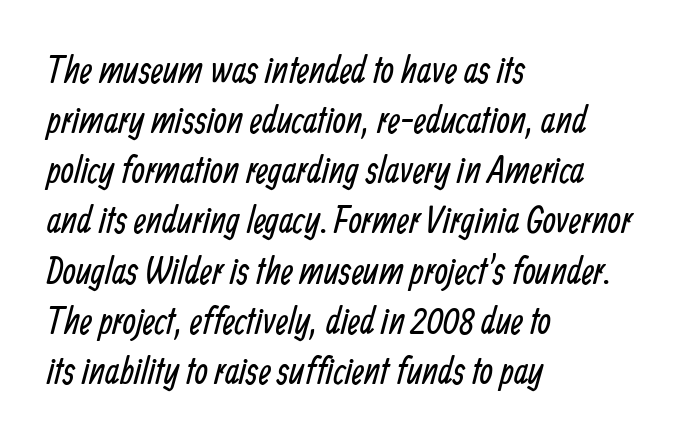
The image shows 38 px regular-weight, condensed sans-serif type; set left-aligned, normal line spacing (1.32x), normal letter spacing, not underlined; low stroke contrast and a medium x-height.
